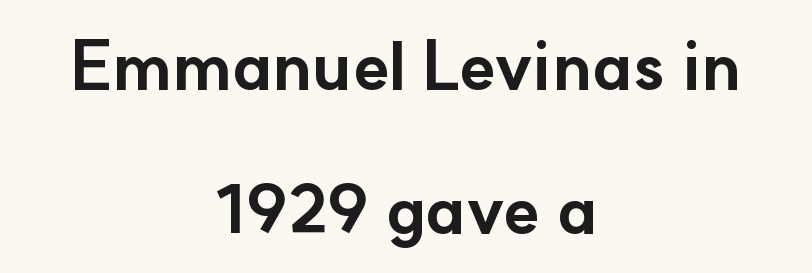
Q: Is the text bold? A: Yes.
Q: Is the text italic (slanted)? A: No, it is upright.
Q: Is the typeface a serif or a sans-serif typeface? A: Sans-serif.
Q: Is the text underlined? A: No.
Q: How is the paragraph aligned? A: Centered.
Q: Is the spacing between letters normal or unusually wide? A: Normal.
Q: Is the spacing between lines tight, normal or loose? A: Loose.
Q: Width (condensed, normal, or wide)? A: Normal.
Q: Stroke contrast? A: Low.
Q: x-height? A: Small.
Q: Monospaced? A: No.
